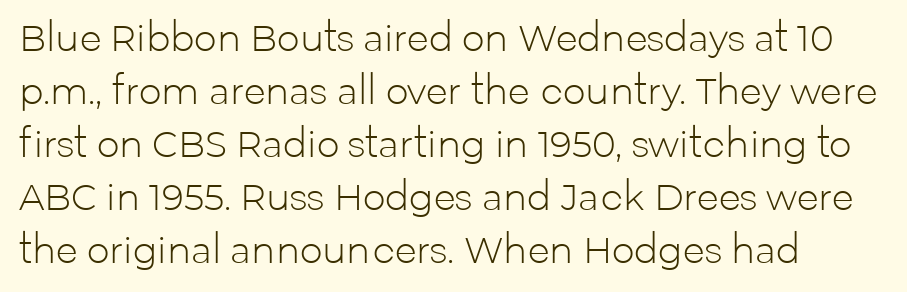
{"serif": "no", "italic": "no", "bold": "no", "weight": "light", "width": "normal", "stroke_contrast": "low", "x_height": "medium", "monospaced": "no", "underline": "no", "align": "left", "line_spacing": "normal", "line_spacing_ratio": 1.47, "letter_spacing": "normal", "letter_spacing_em": 0.0, "glyph_px": 36}
